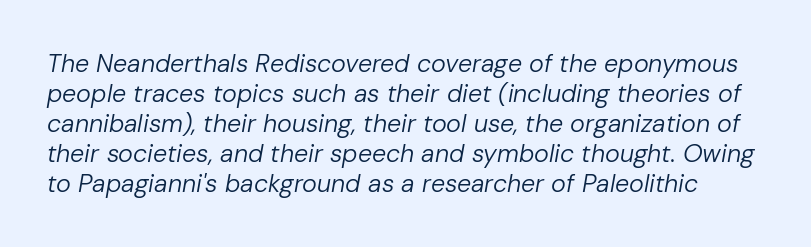
The image shows 25 px text type, italic (leaning right); set line spacing 1.2x, normal letter spacing, not underlined.
